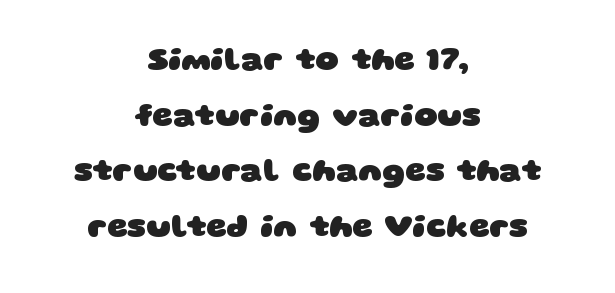
The image shows 32 px heavy, wide sans-serif type; set centered, line spacing 1.74x, normal letter spacing, not underlined; low stroke contrast and a large x-height.
